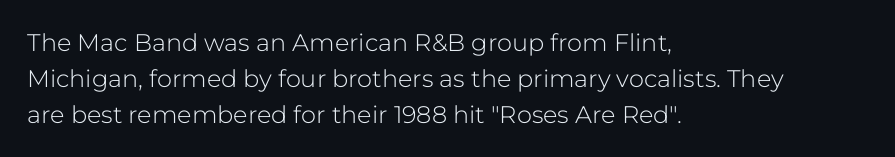
There is no visible air inserted between adjacent glyphs. The rendering anchors every line to the left-hand side. Counters stay open thanks to moderate or lighter strokes. Is there much room between lines? A standard amount, neither cramped nor airy. Type without underlining.
